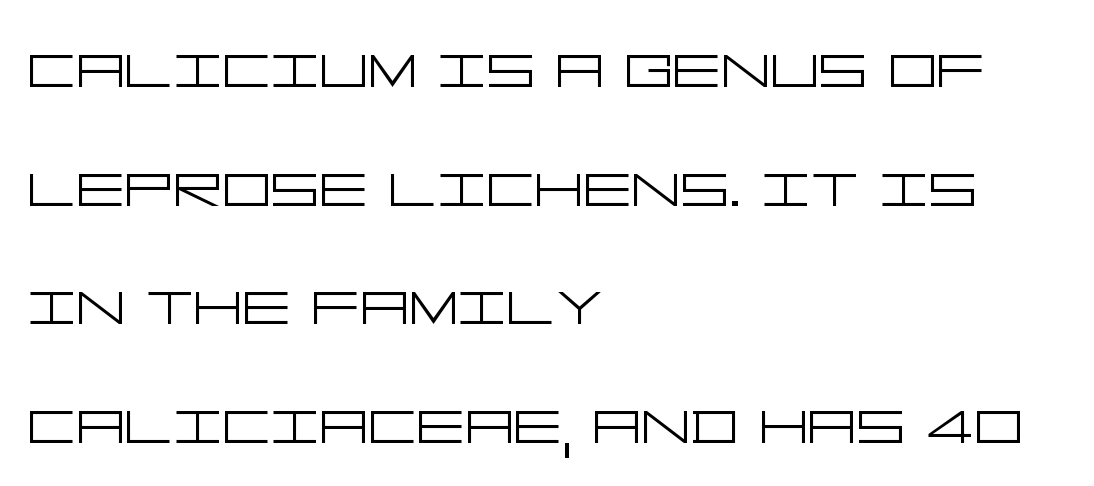
Q: Is the text bold? A: No.
Q: Is the text italic (slanted)? A: No, it is upright.
Q: Is the typeface a serif or a sans-serif typeface? A: Sans-serif.
Q: Is the text underlined? A: No.
Q: How is the paragraph aligned? A: Left-aligned.
Q: Is the spacing between letters normal or unusually wide? A: Normal.
Q: Is the spacing between lines tight, normal or loose? A: Normal.
Q: Width (condensed, normal, or wide)? A: Wide.
Q: Stroke contrast? A: Low.
Q: x-height? A: Large.
